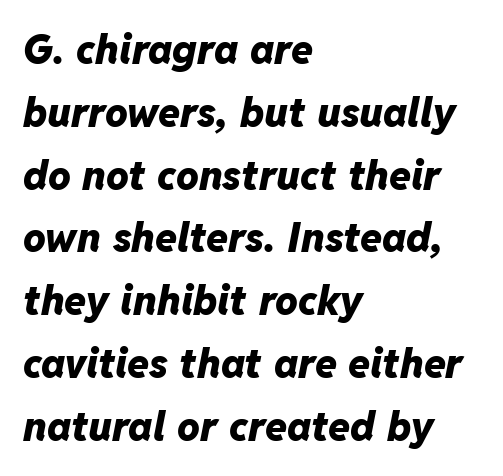
{"italic": "yes", "lean": "right", "slant_degrees": 11, "bold": "yes", "weight": "heavy", "width": "normal", "stroke_contrast": "low", "x_height": "medium", "monospaced": "no", "underline": "no", "align": "left", "line_spacing": "normal", "line_spacing_ratio": 1.57, "letter_spacing": "normal", "letter_spacing_em": 0.0, "glyph_px": 40}
